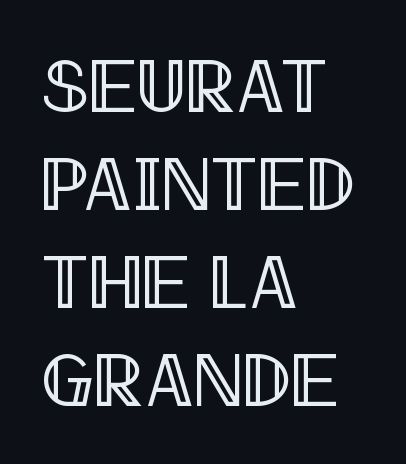
{"italic": "no", "width": "condensed", "x_height": "large", "monospaced": "no", "underline": "no", "align": "left", "line_spacing": "normal", "line_spacing_ratio": 1.29, "letter_spacing": "normal", "letter_spacing_em": 0.0, "glyph_px": 76}
